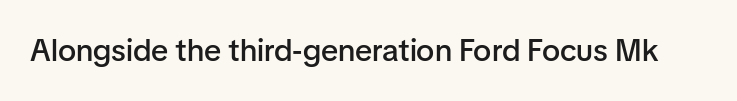
{"serif": "no", "italic": "no", "bold": "semi", "weight": "semibold", "width": "normal", "stroke_contrast": "low", "x_height": "medium", "monospaced": "no", "underline": "no", "letter_spacing": "normal", "letter_spacing_em": 0.0, "glyph_px": 31}
